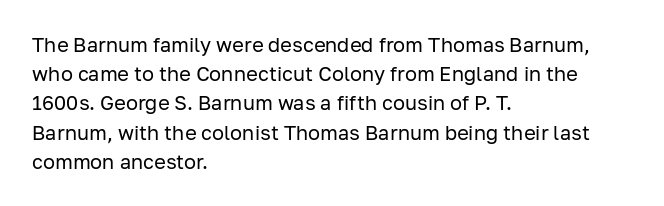
{"italic": "no", "bold": "no", "underline": "no", "align": "left", "line_spacing": "normal", "line_spacing_ratio": 1.46, "letter_spacing": "normal", "letter_spacing_em": 0.0, "glyph_px": 20}
